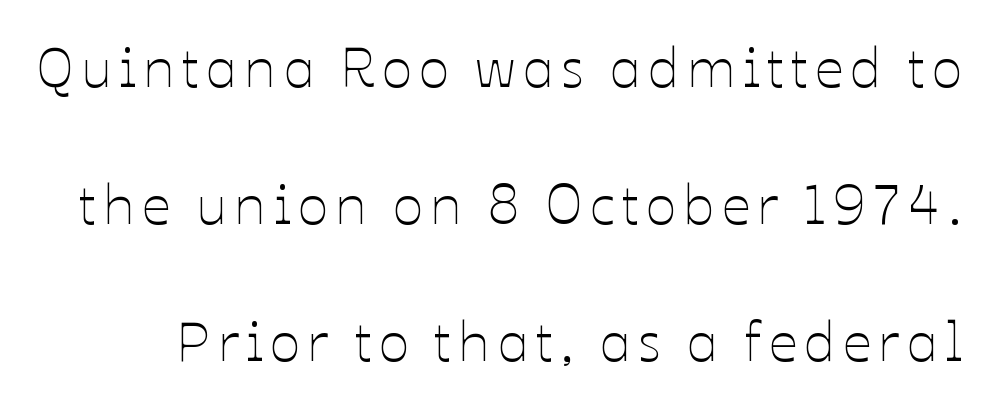
Q: Is the text bold? A: No.
Q: Is the text italic (slanted)? A: No, it is upright.
Q: Is the text underlined? A: No.
Q: Is the spacing between lines tight, normal or loose? A: Loose.
Q: Width (condensed, normal, or wide)? A: Normal.
Q: Stroke contrast? A: Low.
Q: x-height? A: Medium.
Q: Monospaced? A: No.
